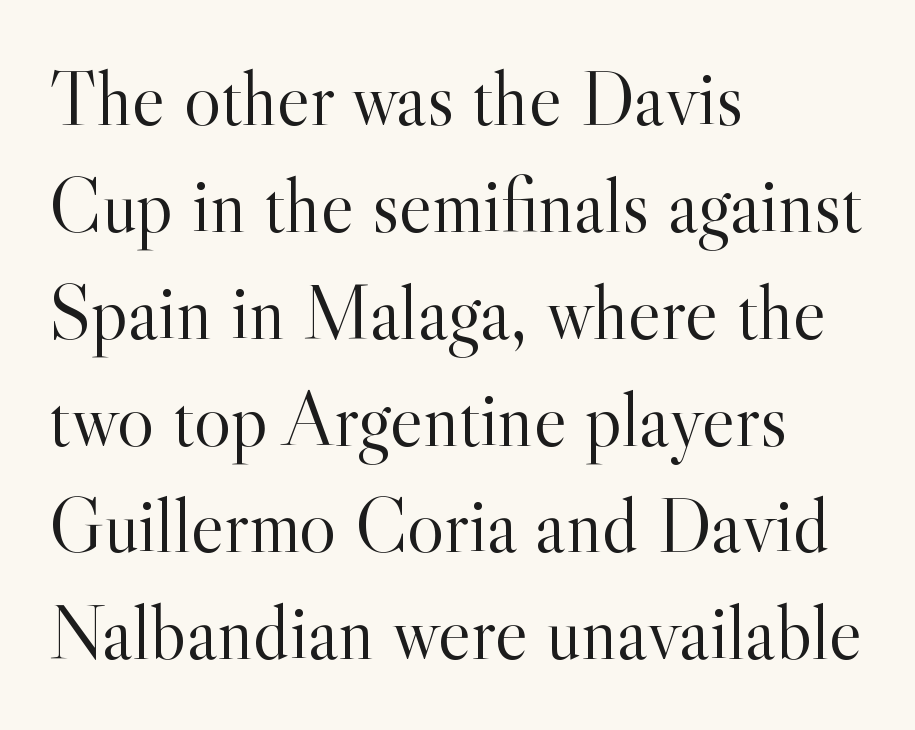
Italic? Not at all — the glyphs are vertical. Varying glyph widths throughout — classic text-font behaviour. This rendering uses left alignment, leaving the right contour irregular. The lines sit at an ordinary, default distance from one another.
